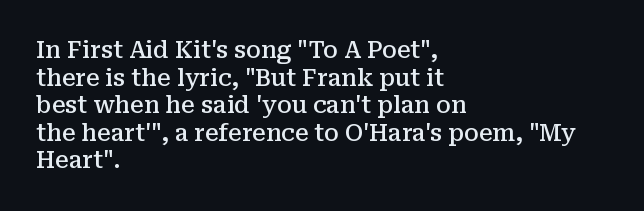
{"italic": "no", "bold": "semi", "underline": "no", "align": "left", "line_spacing_ratio": 1.2, "letter_spacing": "normal", "letter_spacing_em": 0.0, "glyph_px": 23}
